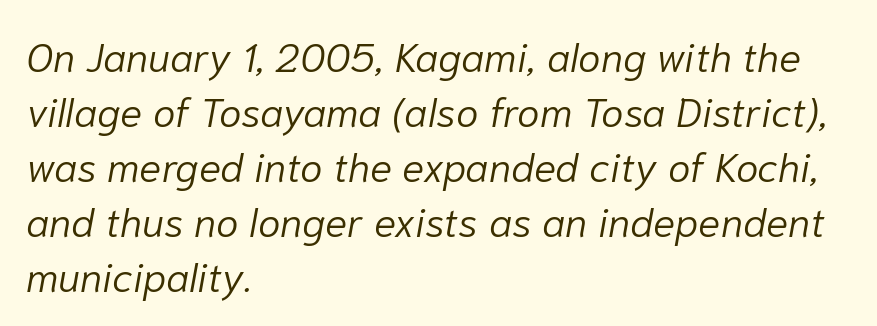
The image shows 41 px light type, italic (leaning right); set left-aligned, normal line spacing (1.34x), normal letter spacing, not underlined; low stroke contrast and a medium x-height.
